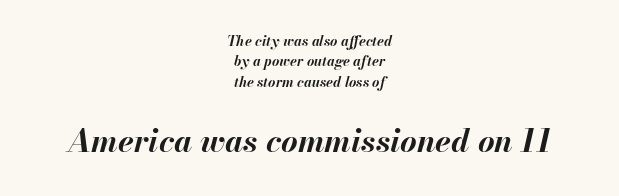
The rendering applies a slant to the glyphs. Words appear dense and cohesive because spacing is normal. Is the type bold? Yes — the strokes are clearly thick and heavy. Vertically, the passage feels balanced, rows spaced as you'd expect.
